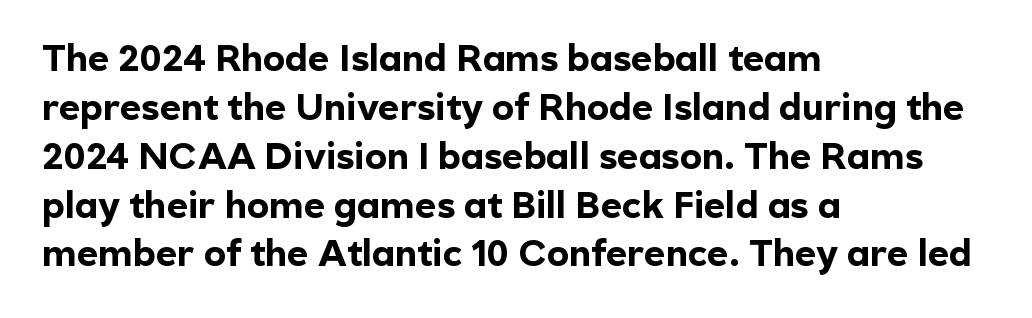
{"serif": "no", "italic": "no", "bold": "yes", "weight": "bold", "width": "normal", "x_height": "medium", "monospaced": "no", "underline": "no", "align": "left", "line_spacing": "normal", "line_spacing_ratio": 1.32, "letter_spacing": "normal", "letter_spacing_em": 0.0, "glyph_px": 37}
